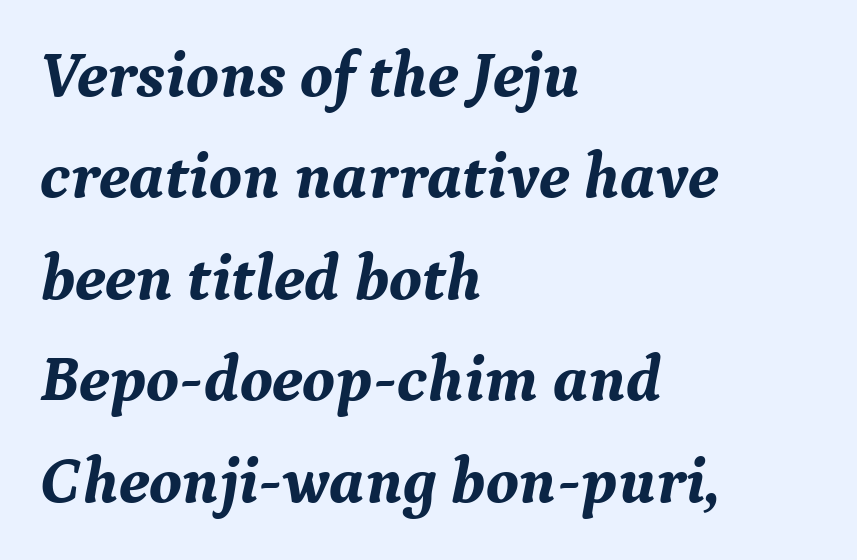
Q: Is the text bold? A: Yes.
Q: Is the text italic (slanted)? A: Yes, it leans right by about 9 degrees.
Q: Is the typeface a serif or a sans-serif typeface? A: Serif.
Q: Is the text underlined? A: No.
Q: How is the paragraph aligned? A: Left-aligned.
Q: Is the spacing between letters normal or unusually wide? A: Normal.
Q: Is the spacing between lines tight, normal or loose? A: Normal.
Q: Width (condensed, normal, or wide)? A: Normal.
Q: Stroke contrast? A: Medium.
Q: x-height? A: Medium.
Q: Monospaced? A: No.
